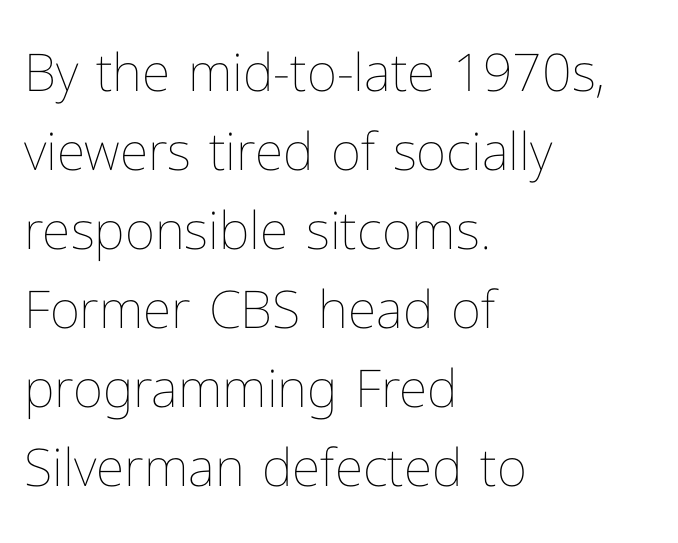
{"italic": "no", "bold": "no", "weight": "thin", "width": "normal", "stroke_contrast": "low", "x_height": "medium", "monospaced": "no", "underline": "no", "align": "left", "line_spacing": "normal", "line_spacing_ratio": 1.52, "letter_spacing": "normal", "letter_spacing_em": 0.0, "glyph_px": 52}
